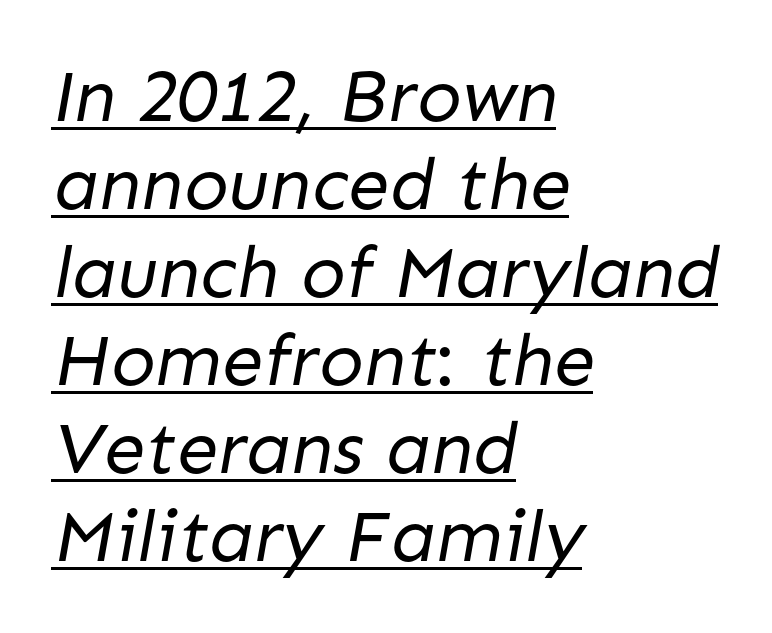
The image shows 74 px regular-weight sans-serif type; set left-aligned, line spacing 1.19x, normal letter spacing, underlined; low stroke contrast and a medium x-height.
